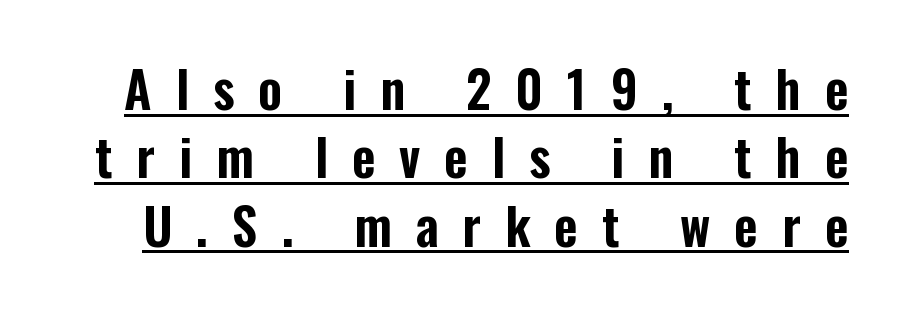
Q: Is the text italic (slanted)? A: No, it is upright.
Q: Is the typeface a serif or a sans-serif typeface? A: Sans-serif.
Q: Is the text underlined? A: Yes.
Q: Is the spacing between letters normal or unusually wide? A: Unusually wide.
Q: Is the spacing between lines tight, normal or loose? A: Normal.
Q: Width (condensed, normal, or wide)? A: Condensed.
Q: Stroke contrast? A: Low.
Q: x-height? A: Medium.
Q: Monospaced? A: No.
